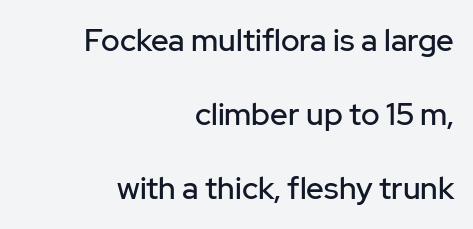
Q: Is the text italic (slanted)? A: No, it is upright.
Q: Is the typeface a serif or a sans-serif typeface? A: Sans-serif.
Q: Is the text underlined? A: No.
Q: How is the paragraph aligned? A: Right-aligned.
Q: Is the spacing between letters normal or unusually wide? A: Normal.
Q: Is the spacing between lines tight, normal or loose? A: Loose.
Q: Width (condensed, normal, or wide)? A: Normal.
Q: Stroke contrast? A: Low.
Q: x-height? A: Medium.
Q: Monospaced? A: No.
